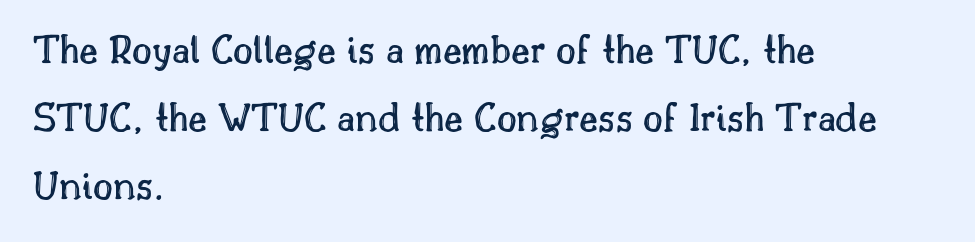
Summary of vertical rhythm: regular, with standard interline spacing. Horizontally, the lines are justified to the leading edge only. You could not count columns in this text — the font is proportionally spaced. The space directly below the letters is spotless.
